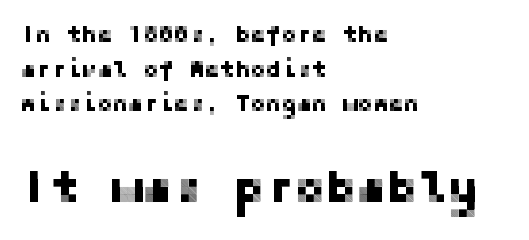
{"serif": "no", "italic": "no", "width": "normal", "stroke_contrast": "low", "x_height": "medium", "underline": "no", "align": "left", "line_spacing": "normal", "line_spacing_ratio": 1.51, "letter_spacing": "normal", "letter_spacing_em": 0.0, "larger_block": "second", "size_ratio": 2.0, "glyph_px": 46}
